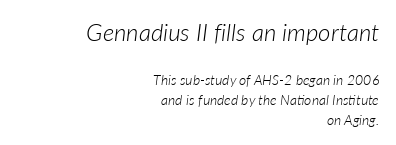
Q: Is the text bold? A: No.
Q: Is the text italic (slanted)? A: Yes, it leans right by about 7 degrees.
Q: Is the text underlined? A: No.
Q: How is the paragraph aligned? A: Right-aligned.
Q: Is the spacing between letters normal or unusually wide? A: Normal.
Q: Is the spacing between lines tight, normal or loose? A: Normal.
Q: Which block of text is set in a larger size, the first (top) or the second (bottom)? A: The first (top) one.
